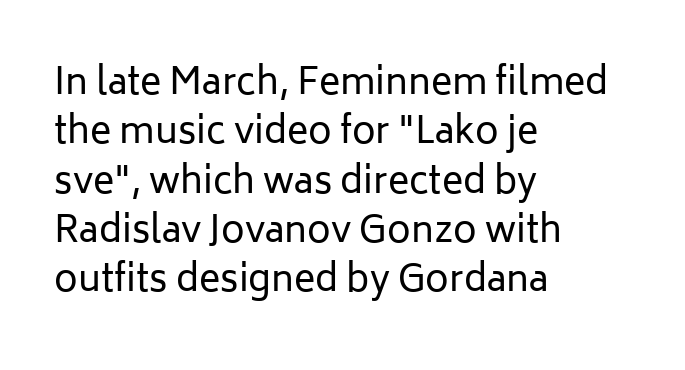
Q: Is the text bold? A: No.
Q: Is the text italic (slanted)? A: No, it is upright.
Q: Is the typeface a serif or a sans-serif typeface? A: Sans-serif.
Q: Is the text underlined? A: No.
Q: How is the paragraph aligned? A: Left-aligned.
Q: Is the spacing between letters normal or unusually wide? A: Normal.
Q: Is the spacing between lines tight, normal or loose? A: Normal.
Q: Width (condensed, normal, or wide)? A: Normal.
Q: Stroke contrast? A: Low.
Q: x-height? A: Medium.
Q: Monospaced? A: No.
